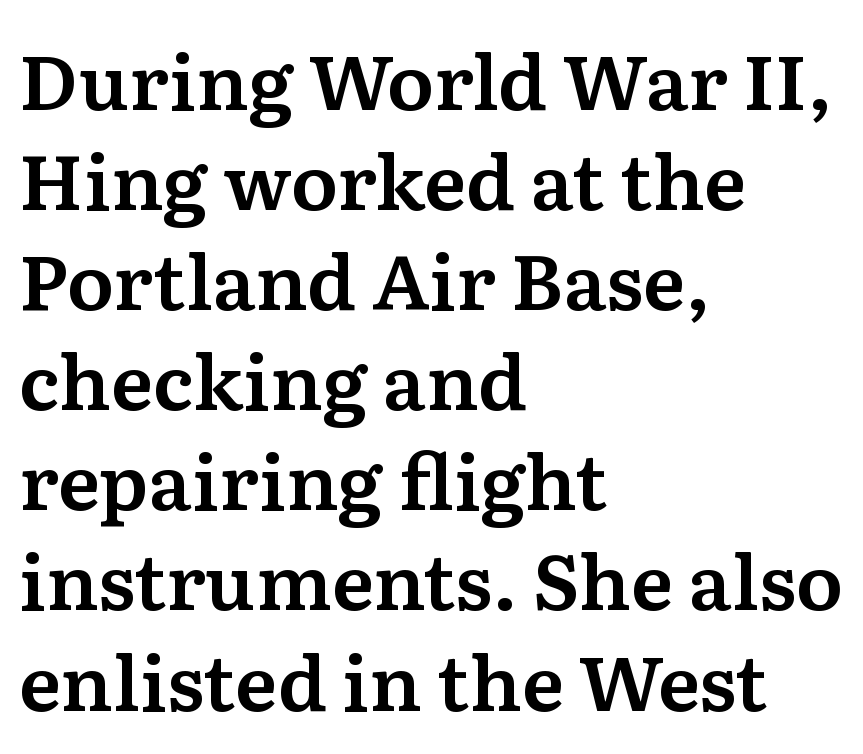
Q: Is the text italic (slanted)? A: No, it is upright.
Q: Is the typeface a serif or a sans-serif typeface? A: Serif.
Q: Is the text underlined? A: No.
Q: How is the paragraph aligned? A: Left-aligned.
Q: Is the spacing between letters normal or unusually wide? A: Normal.
Q: Is the spacing between lines tight, normal or loose? A: Normal.
Q: Width (condensed, normal, or wide)? A: Normal.
Q: Stroke contrast? A: Medium.
Q: x-height? A: Medium.
Q: Monospaced? A: No.
